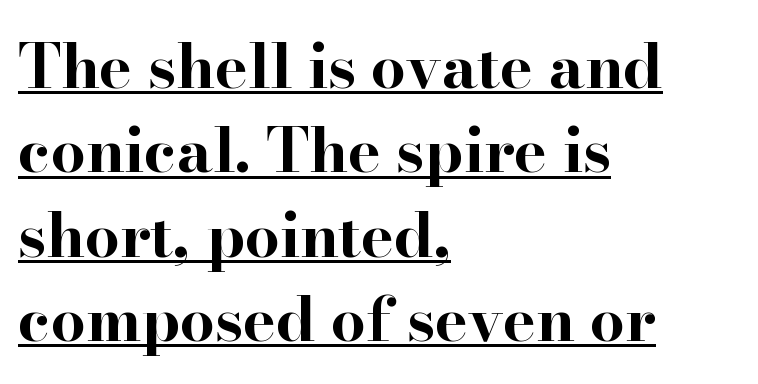
Q: Is the text bold? A: Yes.
Q: Is the text italic (slanted)? A: No, it is upright.
Q: Is the typeface a serif or a sans-serif typeface? A: Serif.
Q: Is the text underlined? A: Yes.
Q: How is the paragraph aligned? A: Left-aligned.
Q: Is the spacing between letters normal or unusually wide? A: Normal.
Q: Is the spacing between lines tight, normal or loose? A: Normal.
Q: Width (condensed, normal, or wide)? A: Wide.
Q: Stroke contrast? A: High.
Q: x-height? A: Small.
Q: Monospaced? A: No.
